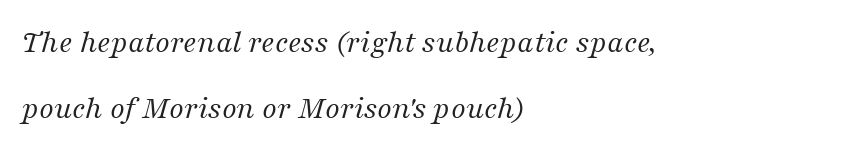
{"serif": "yes", "italic": "yes", "lean": "right", "slant_degrees": 16, "bold": "no", "weight": "regular", "width": "normal", "stroke_contrast": "medium", "x_height": "medium", "monospaced": "no", "underline": "no", "align": "left", "line_spacing": "loose", "line_spacing_ratio": 2.0, "letter_spacing": "normal", "letter_spacing_em": 0.0, "glyph_px": 33}
